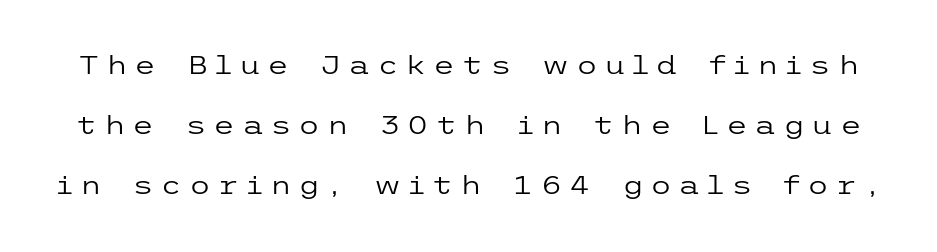
{"italic": "no", "bold": "no", "underline": "no", "line_spacing": "loose", "line_spacing_ratio": 2.41, "letter_spacing": "wide", "letter_spacing_em": 0.26, "glyph_px": 25}
